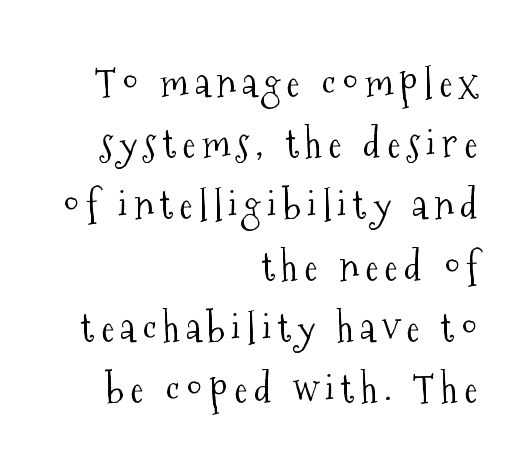
Q: Is the text bold? A: No.
Q: Is the text italic (slanted)? A: No, it is upright.
Q: Is the typeface a serif or a sans-serif typeface? A: Serif.
Q: Is the text underlined? A: No.
Q: How is the paragraph aligned? A: Right-aligned.
Q: Is the spacing between lines tight, normal or loose? A: Normal.
Q: Width (condensed, normal, or wide)? A: Condensed.
Q: Stroke contrast? A: Medium.
Q: x-height? A: Medium.
Q: Monospaced? A: No.
